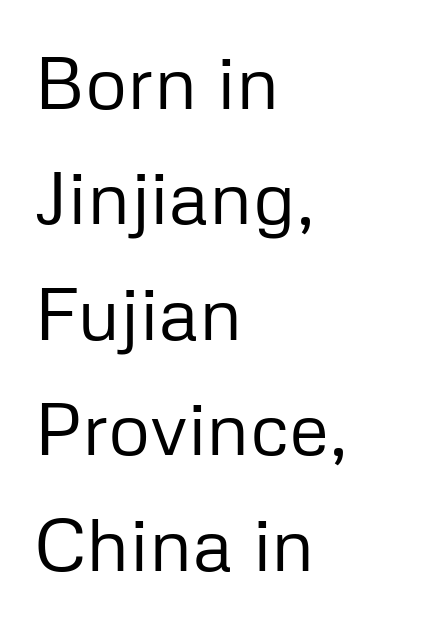
Q: Is the text bold? A: No.
Q: Is the text italic (slanted)? A: No, it is upright.
Q: Is the typeface a serif or a sans-serif typeface? A: Sans-serif.
Q: Is the text underlined? A: No.
Q: How is the paragraph aligned? A: Left-aligned.
Q: Is the spacing between letters normal or unusually wide? A: Normal.
Q: Is the spacing between lines tight, normal or loose? A: Normal.
Q: Width (condensed, normal, or wide)? A: Normal.
Q: Stroke contrast? A: Low.
Q: x-height? A: Medium.
Q: Monospaced? A: No.
